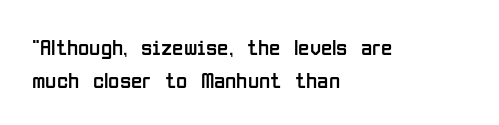
{"italic": "no", "bold": "no", "underline": "no", "align": "left", "line_spacing": "normal", "line_spacing_ratio": 1.43, "letter_spacing": "normal", "letter_spacing_em": 0.0, "glyph_px": 23}
